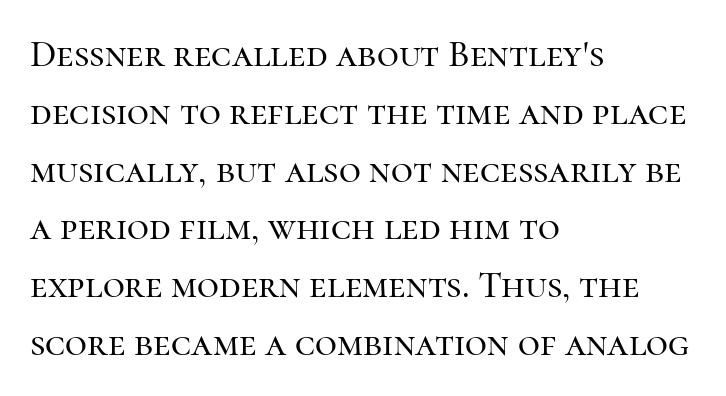
The image shows 38 px serif type, upright; set left-aligned, normal line spacing (1.52x), normal letter spacing, not underlined; high stroke contrast and a medium x-height.
